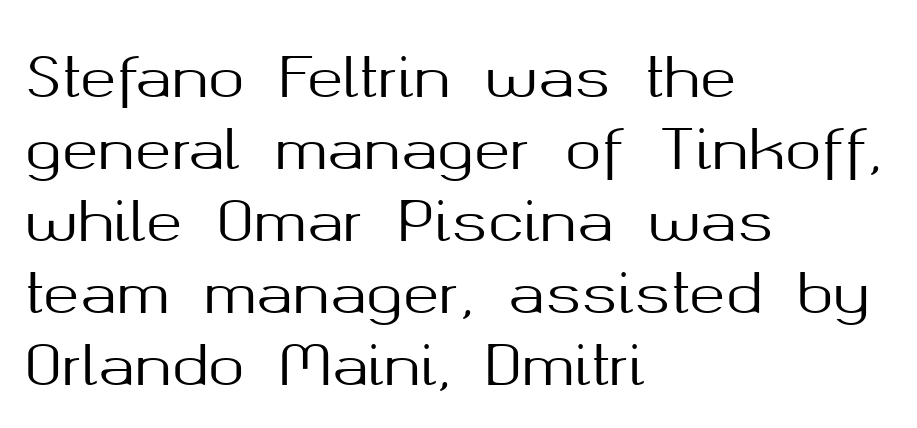
{"serif": "no", "italic": "no", "width": "normal", "stroke_contrast": "medium", "x_height": "medium", "monospaced": "no", "underline": "no", "align": "left", "line_spacing": "normal", "line_spacing_ratio": 1.31, "letter_spacing": "normal", "letter_spacing_em": 0.0, "glyph_px": 55}
